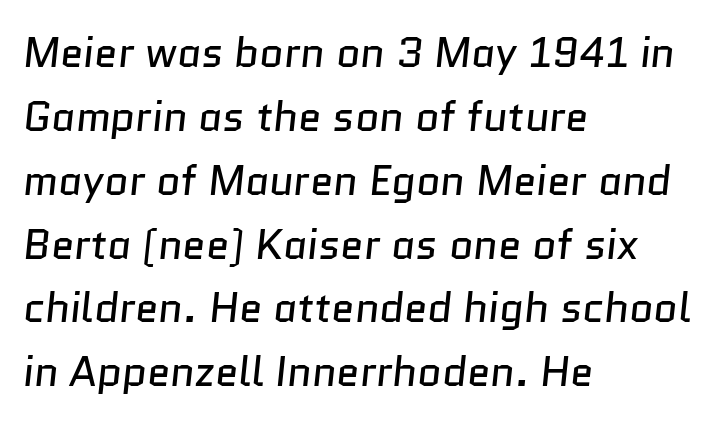
The image shows 42 px regular-weight sans-serif type; set left-aligned, normal line spacing (1.52x), normal letter spacing, not underlined; low stroke contrast and a medium x-height.
